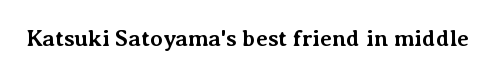
Q: Is the text bold? A: Yes.
Q: Is the text italic (slanted)? A: No, it is upright.
Q: Is the text underlined? A: No.
Q: Is the spacing between letters normal or unusually wide? A: Normal.
